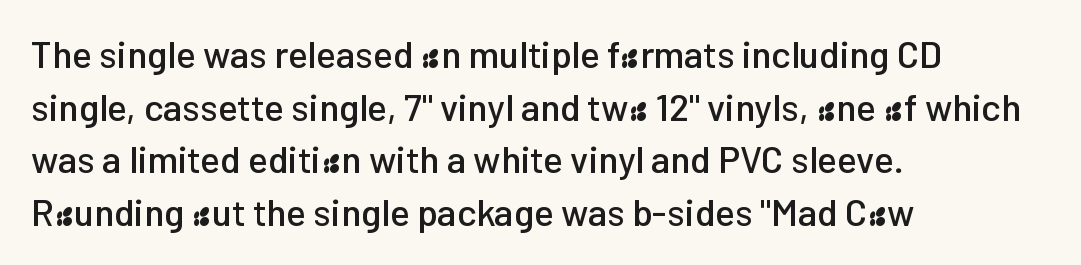
Anything drawn beneath the words? Only blank space. A sans-serif font was chosen for this passage. The type is set solid horizontally, with unmodified tracking. The rag falls on the right side of this text block. Varying glyph widths throughout — classic text-font behaviour.
